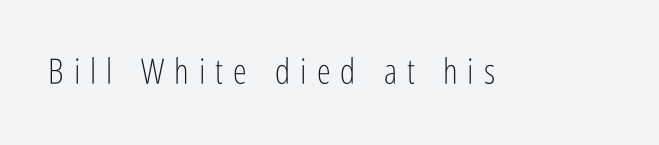
The strip under each line holds only bare page. The font is comparable to plain body text, perhaps lighter. The tracking jumps out immediately: characters are airy and widely separated. The type sits square on the baseline with zero lean.
